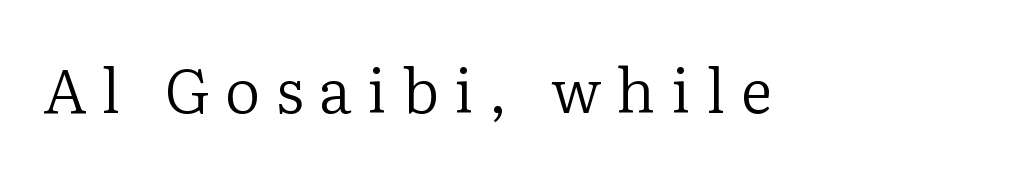
The image shows 62 px regular-weight serif type, upright; set unusually wide letter spacing (+0.25 em), not underlined; low stroke contrast and a medium x-height.
